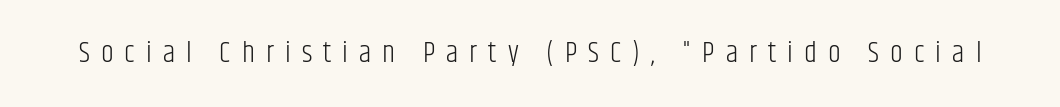
Q: Is the text bold? A: No.
Q: Is the text italic (slanted)? A: No, it is upright.
Q: Is the typeface a serif or a sans-serif typeface? A: Sans-serif.
Q: Is the text underlined? A: No.
Q: Is the spacing between letters normal or unusually wide? A: Unusually wide.
Q: Width (condensed, normal, or wide)? A: Condensed.
Q: Stroke contrast? A: Low.
Q: x-height? A: Large.
Q: Monospaced? A: No.
